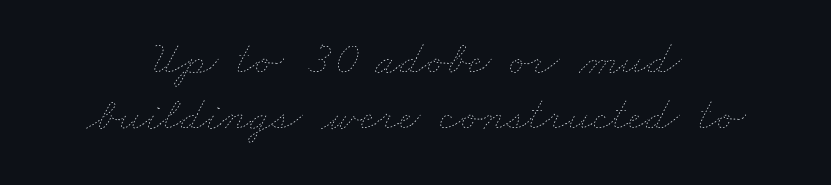
The image shows 48 px thin, wide type; set centered, line spacing 1.16x, normal letter spacing, not underlined; low stroke contrast and a small x-height.
